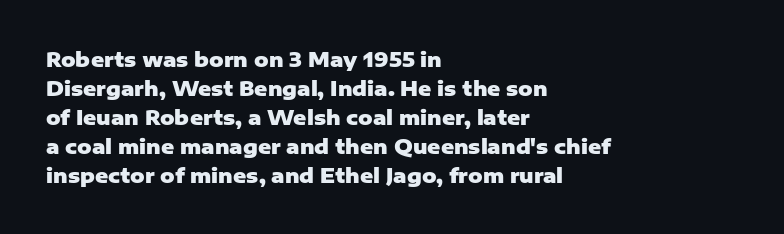
The image shows 20 px bold type, upright; set left-aligned, normal line spacing (1.45x), normal letter spacing, not underlined.
